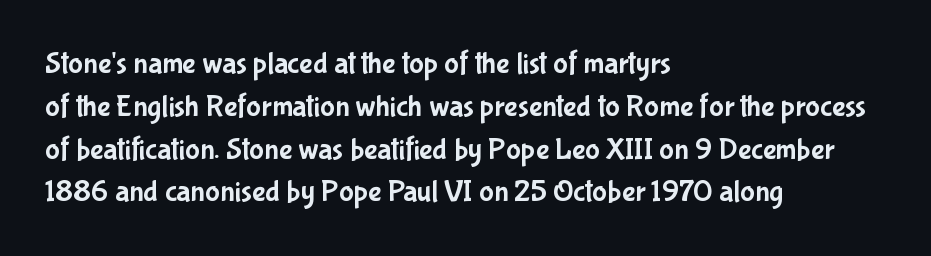
{"serif": "no", "italic": "no", "width": "condensed", "stroke_contrast": "low", "x_height": "medium", "monospaced": "no", "underline": "no", "align": "left", "line_spacing": "normal", "line_spacing_ratio": 1.38, "letter_spacing": "normal", "letter_spacing_em": 0.0, "glyph_px": 31}
